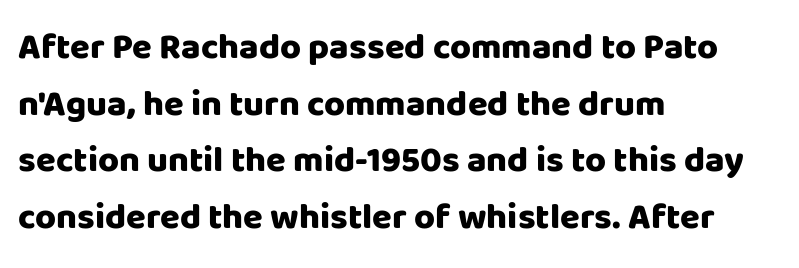
{"serif": "no", "italic": "no", "bold": "yes", "weight": "heavy", "width": "normal", "stroke_contrast": "low", "x_height": "large", "monospaced": "no", "underline": "no", "align": "left", "line_spacing": "normal", "line_spacing_ratio": 1.57, "letter_spacing": "normal", "letter_spacing_em": 0.0, "glyph_px": 36}
